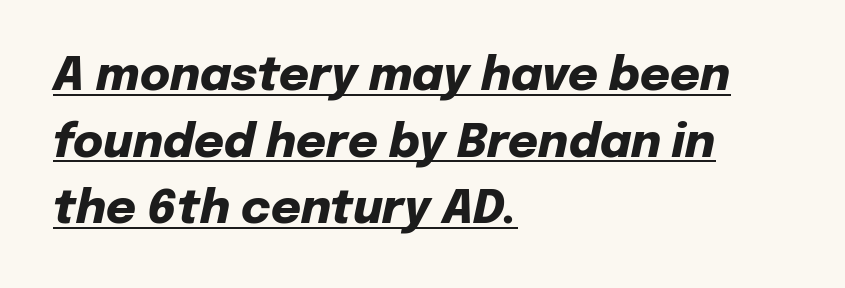
Q: Is the text bold? A: Yes.
Q: Is the text italic (slanted)? A: Yes, it leans right by about 12 degrees.
Q: Is the text underlined? A: Yes.
Q: How is the paragraph aligned? A: Left-aligned.
Q: Is the spacing between letters normal or unusually wide? A: Normal.
Q: Is the spacing between lines tight, normal or loose? A: Normal.
Q: Width (condensed, normal, or wide)? A: Normal.
Q: Stroke contrast? A: Low.
Q: x-height? A: Medium.
Q: Monospaced? A: No.
